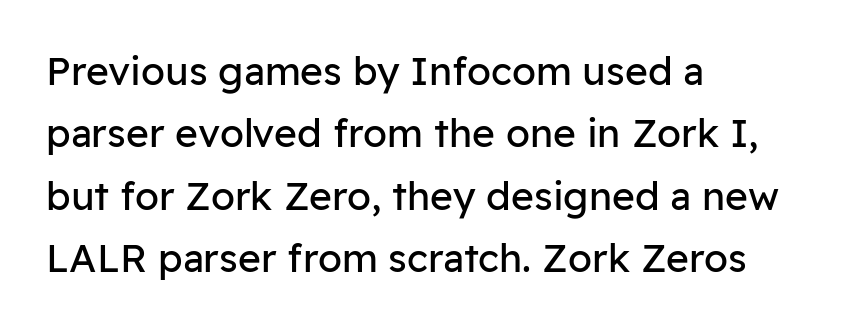
The passage shown is typeset with a sans-serif family. A light-to-regular cut is what we see here. Spacing between characters is what you'd get straight out of the box. Do the characters align in a grid? No, the font is proportional. Descenders hang freely into open space. Line beginnings align vertically; line endings do not.
